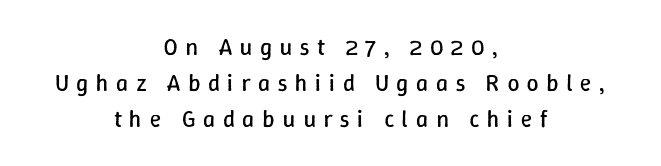
The leading is moderate, giving the passage an even texture. The typesetting does not lean heavy: it is not bold. Underline: absent. The rendering positions every line midway between the sides. Someone cranked the tracking dial way up on this one. When letters stand straight like this, we call the style roman or upright.
